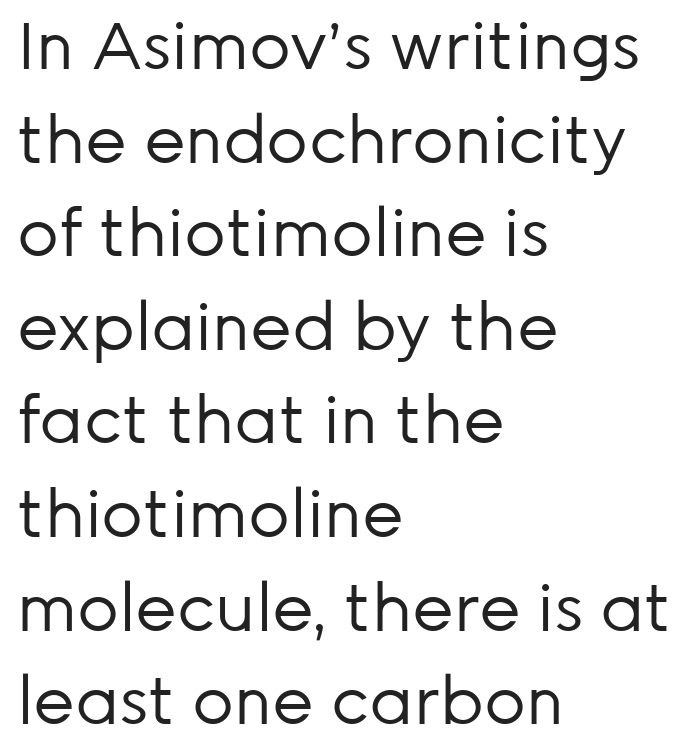
Q: Is the text bold? A: No.
Q: Is the text italic (slanted)? A: No, it is upright.
Q: Is the typeface a serif or a sans-serif typeface? A: Sans-serif.
Q: Is the text underlined? A: No.
Q: How is the paragraph aligned? A: Left-aligned.
Q: Is the spacing between letters normal or unusually wide? A: Normal.
Q: Is the spacing between lines tight, normal or loose? A: Normal.
Q: Width (condensed, normal, or wide)? A: Normal.
Q: Stroke contrast? A: Low.
Q: x-height? A: Medium.
Q: Monospaced? A: No.
